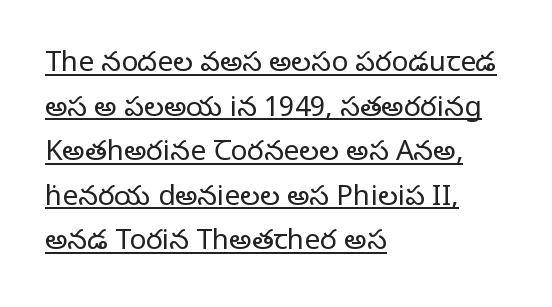
The image shows 28 px regular-weight serif type, upright; set left-aligned, normal line spacing (1.59x), normal letter spacing, underlined; low stroke contrast and a large x-height.
